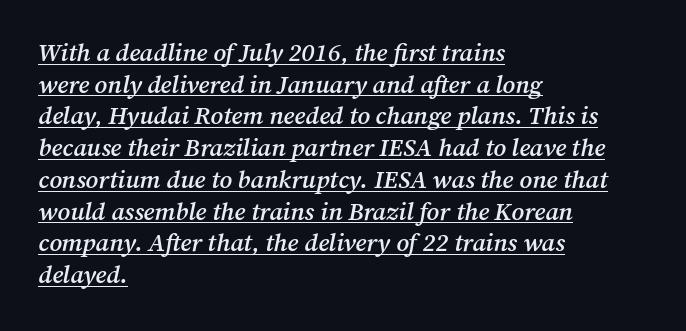
Q: Is the text bold? A: Semi-bold.
Q: Is the text italic (slanted)? A: Yes, it leans right by about 12 degrees.
Q: Is the text underlined? A: Yes.
Q: How is the paragraph aligned? A: Left-aligned.
Q: Is the spacing between letters normal or unusually wide? A: Normal.
Q: Is the spacing between lines tight, normal or loose? A: Normal.
